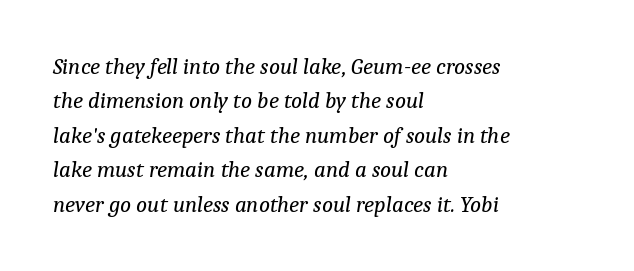
The image shows 23 px text type, italic (leaning right); set left-aligned, normal line spacing (1.5x), normal letter spacing, not underlined.
